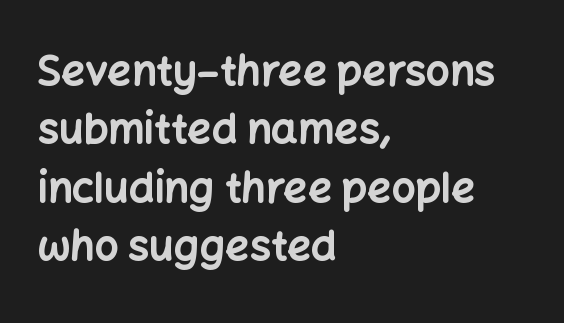
Q: Is the text bold? A: Yes.
Q: Is the text italic (slanted)? A: No, it is upright.
Q: Is the typeface a serif or a sans-serif typeface? A: Sans-serif.
Q: Is the text underlined? A: No.
Q: How is the paragraph aligned? A: Left-aligned.
Q: Is the spacing between letters normal or unusually wide? A: Normal.
Q: Is the spacing between lines tight, normal or loose? A: Normal.
Q: Width (condensed, normal, or wide)? A: Normal.
Q: Stroke contrast? A: Low.
Q: x-height? A: Medium.
Q: Monospaced? A: No.
